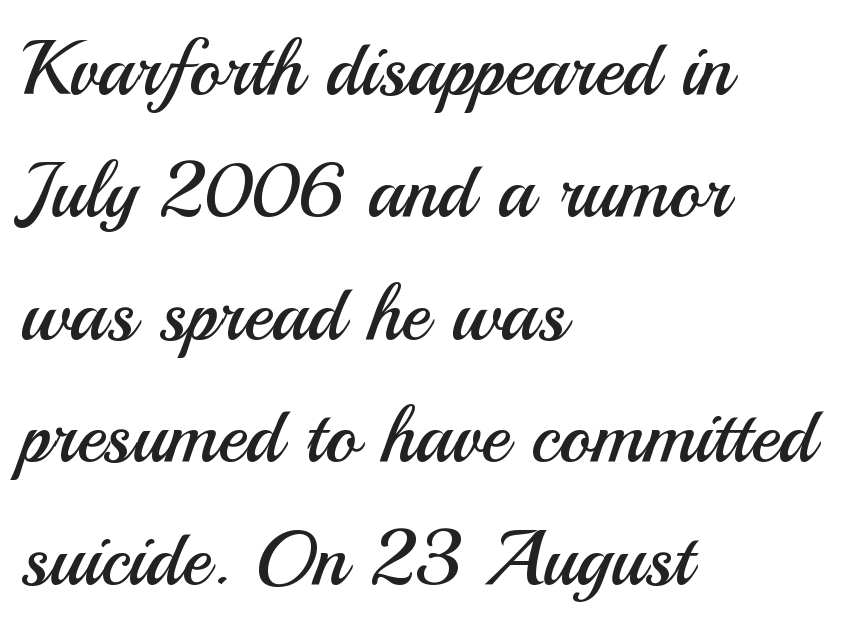
{"serif": "no", "bold": "no", "weight": "regular", "width": "normal", "stroke_contrast": "medium", "x_height": "small", "monospaced": "no", "underline": "no", "align": "left", "line_spacing": "normal", "line_spacing_ratio": 1.59, "letter_spacing": "normal", "letter_spacing_em": 0.0, "glyph_px": 77}
